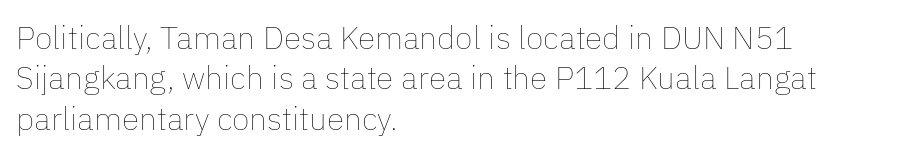
{"italic": "no", "bold": "no", "weight": "thin", "width": "normal", "stroke_contrast": "low", "x_height": "medium", "monospaced": "no", "underline": "no", "align": "left", "line_spacing": "normal", "line_spacing_ratio": 1.26, "letter_spacing": "normal", "letter_spacing_em": 0.0, "glyph_px": 32}
